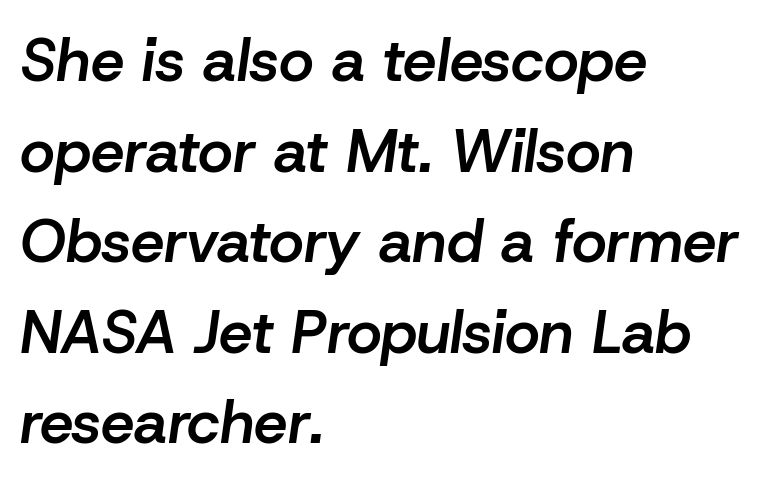
The image shows 60 px semibold type, italic (leaning right); set left-aligned, normal line spacing (1.51x), normal letter spacing, not underlined; low stroke contrast and a medium x-height.
